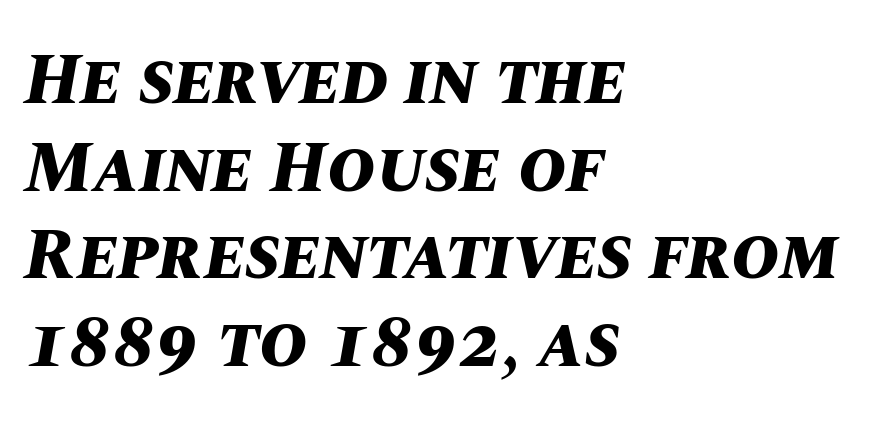
Q: Is the text bold? A: Yes.
Q: Is the text italic (slanted)? A: Yes, it leans right by about 10 degrees.
Q: Is the text underlined? A: No.
Q: How is the paragraph aligned? A: Left-aligned.
Q: Is the spacing between letters normal or unusually wide? A: Normal.
Q: Width (condensed, normal, or wide)? A: Normal.
Q: Stroke contrast? A: Medium.
Q: x-height? A: Large.
Q: Monospaced? A: No.
